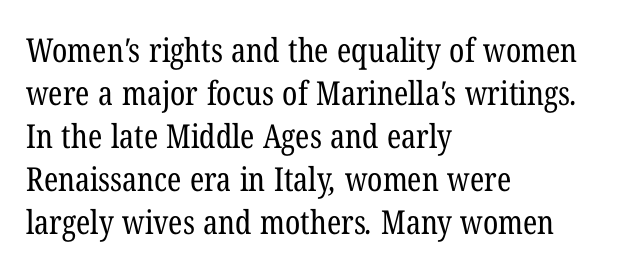
Q: Is the text bold? A: No.
Q: Is the typeface a serif or a sans-serif typeface? A: Serif.
Q: Is the text underlined? A: No.
Q: How is the paragraph aligned? A: Left-aligned.
Q: Is the spacing between letters normal or unusually wide? A: Normal.
Q: Is the spacing between lines tight, normal or loose? A: Normal.
Q: Width (condensed, normal, or wide)? A: Condensed.
Q: Stroke contrast? A: Low.
Q: x-height? A: Medium.
Q: Monospaced? A: No.
